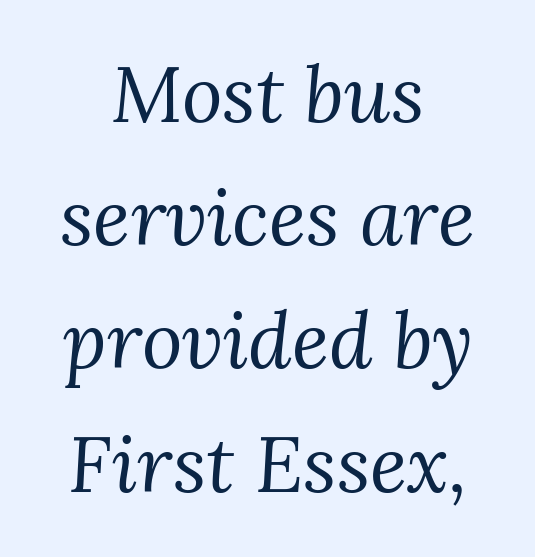
{"serif": "yes", "italic": "yes", "lean": "right", "slant_degrees": 3, "bold": "no", "weight": "regular", "width": "normal", "stroke_contrast": "medium", "x_height": "medium", "monospaced": "no", "underline": "no", "align": "center", "line_spacing": "normal", "line_spacing_ratio": 1.58, "letter_spacing": "normal", "letter_spacing_em": 0.0, "glyph_px": 78}
